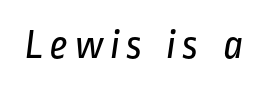
Q: Is the text bold? A: No.
Q: Is the typeface a serif or a sans-serif typeface? A: Sans-serif.
Q: Is the text underlined? A: No.
Q: Width (condensed, normal, or wide)? A: Condensed.
Q: Stroke contrast? A: Low.
Q: x-height? A: Medium.
Q: Monospaced? A: No.
